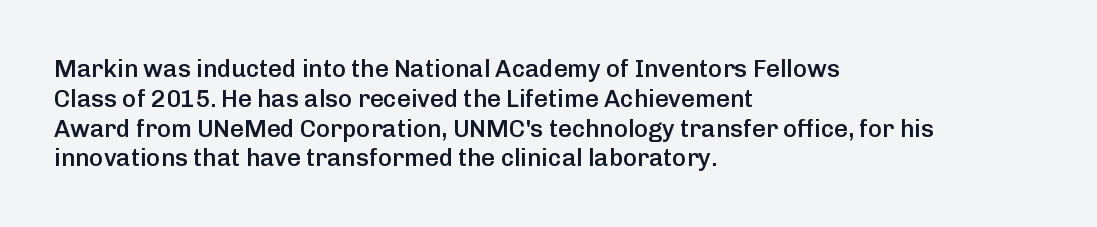
The letters stand upright; this is a roman face. Underline: absent. The sample has been set in demibold, a notch under bold. Here the glyphs are tracked normally, forming tight word shapes.
